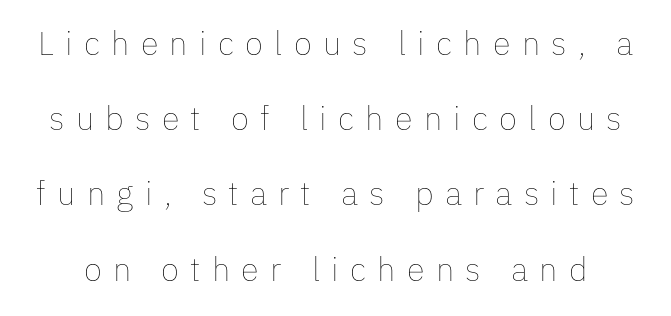
The image shows 33 px thin type, upright; set loose line spacing (2.28x), unusually wide letter spacing (+0.34 em), not underlined; low stroke contrast and a medium x-height.
